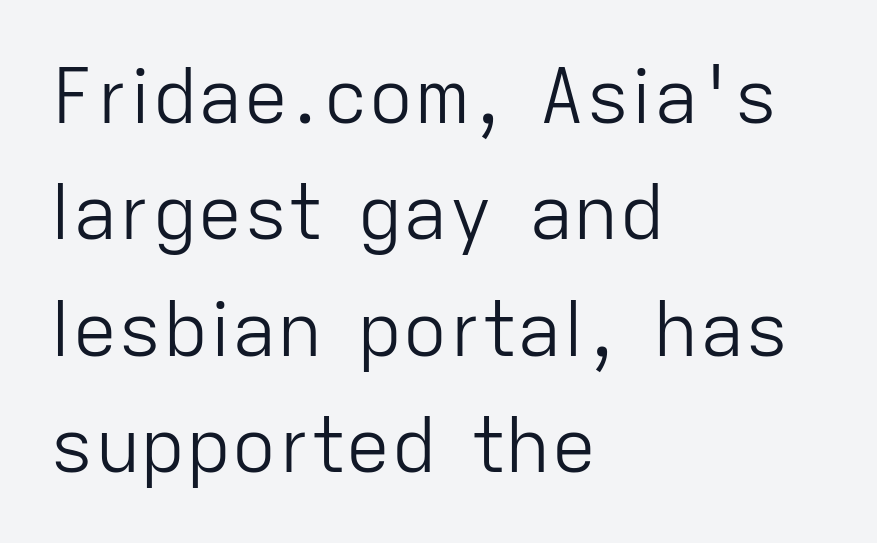
{"serif": "no", "italic": "no", "bold": "no", "weight": "light", "width": "normal", "stroke_contrast": "low", "x_height": "medium", "monospaced": "no", "underline": "no", "align": "left", "line_spacing": "normal", "line_spacing_ratio": 1.53, "letter_spacing": "normal", "letter_spacing_em": 0.0, "glyph_px": 76}
